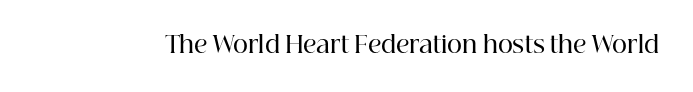
The image shows 23 px text type, upright; set normal letter spacing, not underlined.
